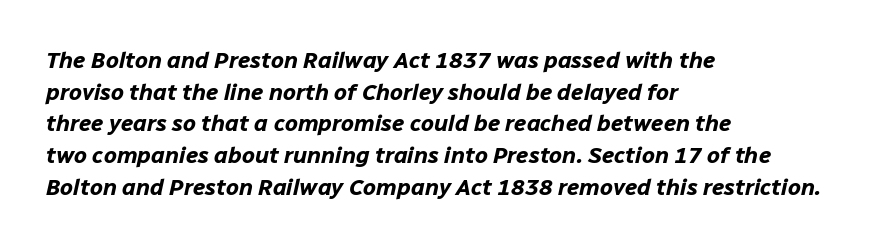
Has an underline been added? It has not. The letters sit at their default tracking, neither squeezed nor spread. Does the leading feel generous? No, just average. Style check: oblique. Is the block centered? No — it sits flush against the left margin. A dark, heavy texture on the line: the type is bold.
